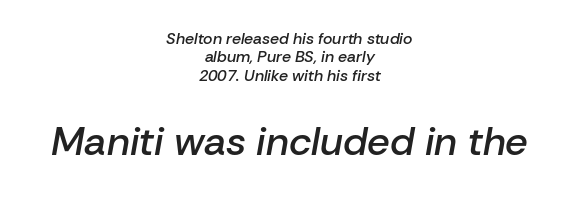
The image shows 40 px semibold type, italic (leaning right); set centered, tight line spacing (1.15x), normal letter spacing, not underlined; the second (bottom) block is 2.5x larger; low stroke contrast and a medium x-height.
